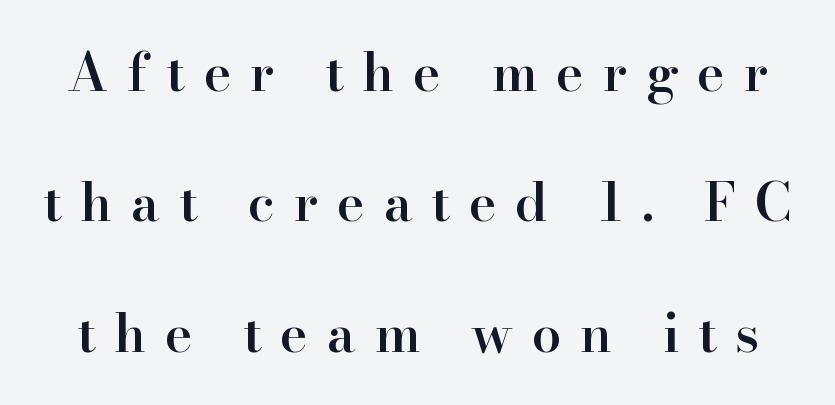
Glyph-to-glyph distance is far greater than everyday printed text. You could not count columns in this text — the font is proportionally spaced. Letters rest on an invisible, unmarked baseline. Notice the wide empty band between every row — that's loose leading.
